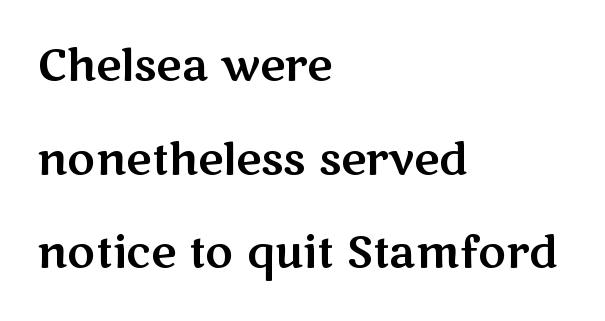
Caption: standard tracking, unaltered. Serifs: no, the terminals of the letterforms are clean. Typeset ragged right — the left edge is the straight one. This block would shrink considerably if given ordinary leading; it's expanded now. The space beneath each line is pristine and unruled.
